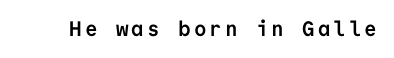
The image shows 21 px bold type, upright; set not underlined.
